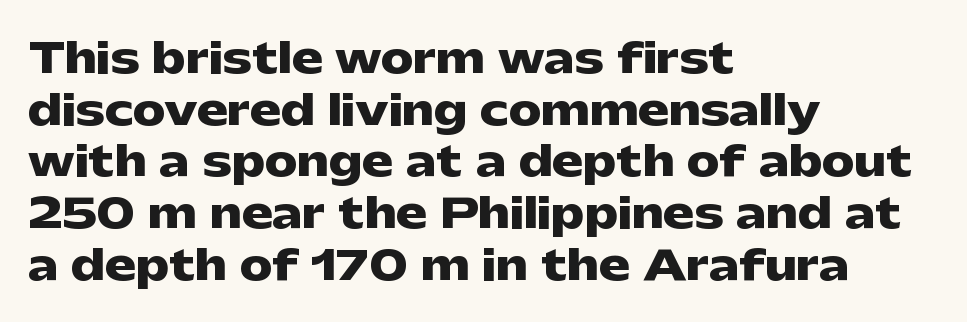
Q: Is the text bold? A: Yes.
Q: Is the text italic (slanted)? A: No, it is upright.
Q: Is the typeface a serif or a sans-serif typeface? A: Sans-serif.
Q: Is the text underlined? A: No.
Q: How is the paragraph aligned? A: Left-aligned.
Q: Is the spacing between letters normal or unusually wide? A: Normal.
Q: Is the spacing between lines tight, normal or loose? A: Normal.
Q: Width (condensed, normal, or wide)? A: Wide.
Q: Stroke contrast? A: Low.
Q: x-height? A: Medium.
Q: Monospaced? A: No.
